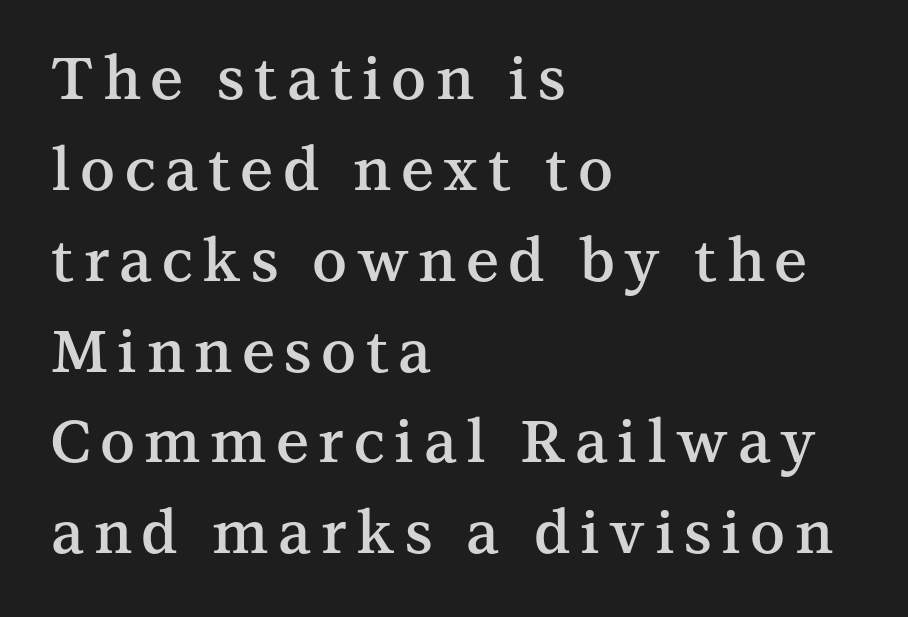
This sample keeps an unexceptional amount of space between lines. The paragraph shown leans on its left margin. Note the varied advance widths — an 'i' is clearly narrower than an 'm'. Any mark beneath the type? The region is blank. I'd describe the lettering as semibold — firm but not a full bold. What kind of face is this? One with serifs.
